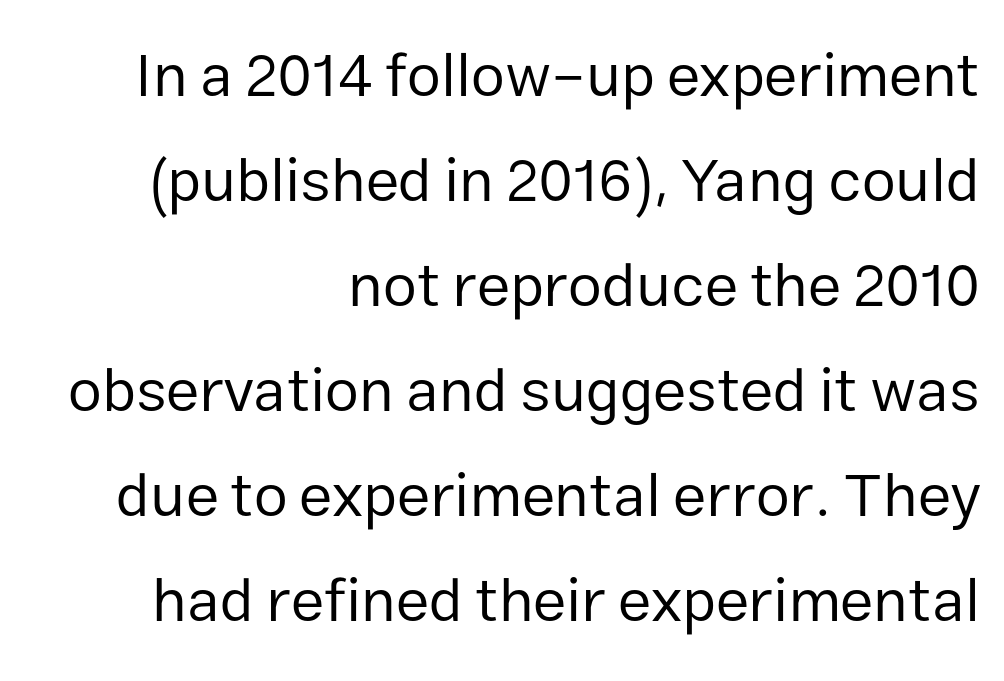
Q: Is the text bold? A: No.
Q: Is the text italic (slanted)? A: No, it is upright.
Q: Is the typeface a serif or a sans-serif typeface? A: Sans-serif.
Q: Is the text underlined? A: No.
Q: How is the paragraph aligned? A: Right-aligned.
Q: Is the spacing between letters normal or unusually wide? A: Normal.
Q: Width (condensed, normal, or wide)? A: Normal.
Q: Stroke contrast? A: Low.
Q: x-height? A: Medium.
Q: Monospaced? A: No.
